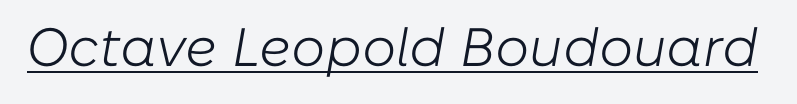
The image shows 54 px light type, italic (leaning right); set normal letter spacing, underlined; low stroke contrast and a medium x-height.
